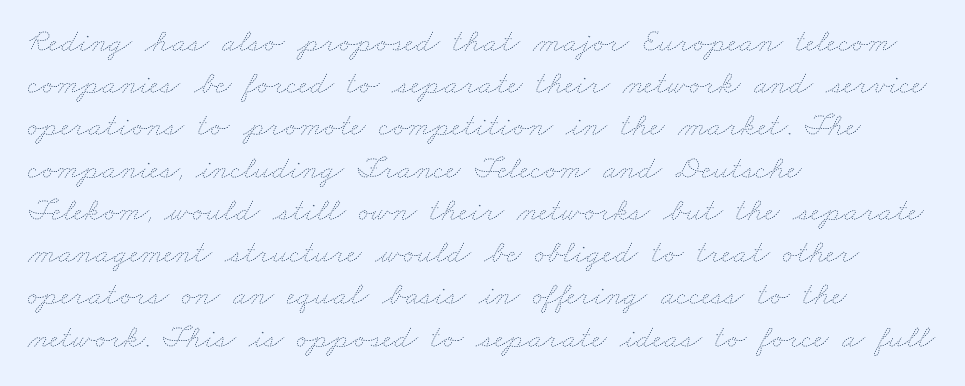
The paragraph shown leans on its left margin. The face looks like a standard text weight, possibly lighter. The rendering keeps characters at their native spacing. A typesetter would call this leading conventional body-copy spacing. These lines are rendered in a variable-pitch font.
